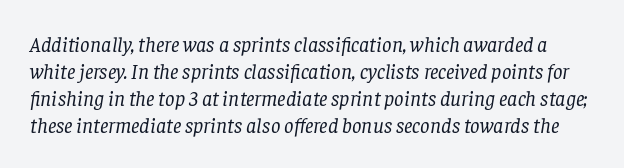
The axis of the letterforms is tilted away from vertical. Between one letter and the next there's only the usual sliver of space. Does the leading feel generous? No, just average. Plain, unruled lines of type.
